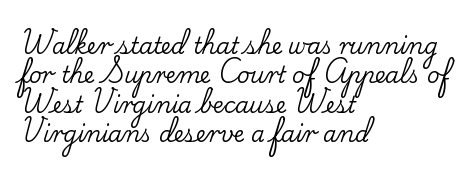
The image shows 22 px text type; set left-aligned, normal line spacing (1.33x), normal letter spacing, not underlined.
